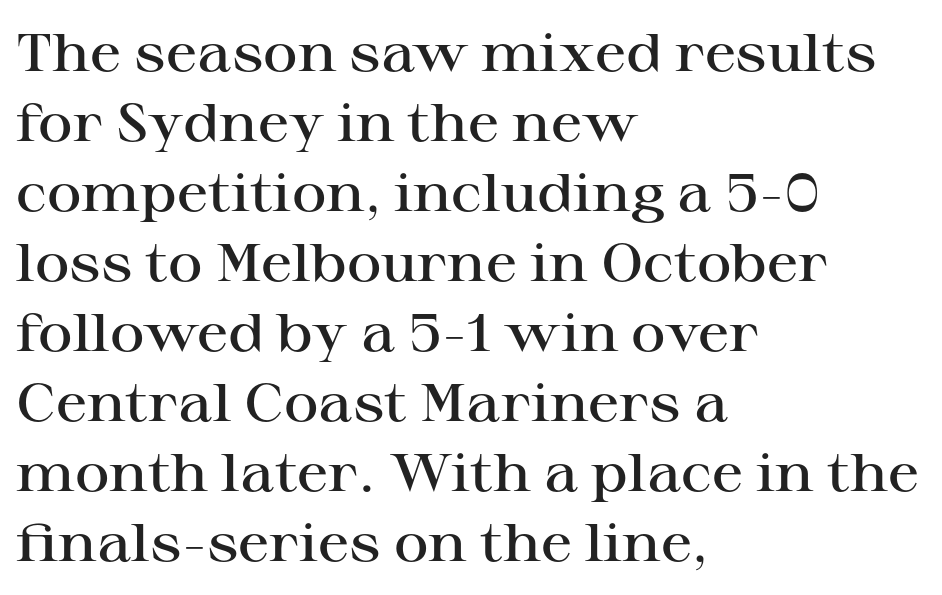
The image shows 53 px semibold, wide serif type, upright; set left-aligned, normal line spacing (1.32x), normal letter spacing, not underlined; high stroke contrast and a medium x-height.
